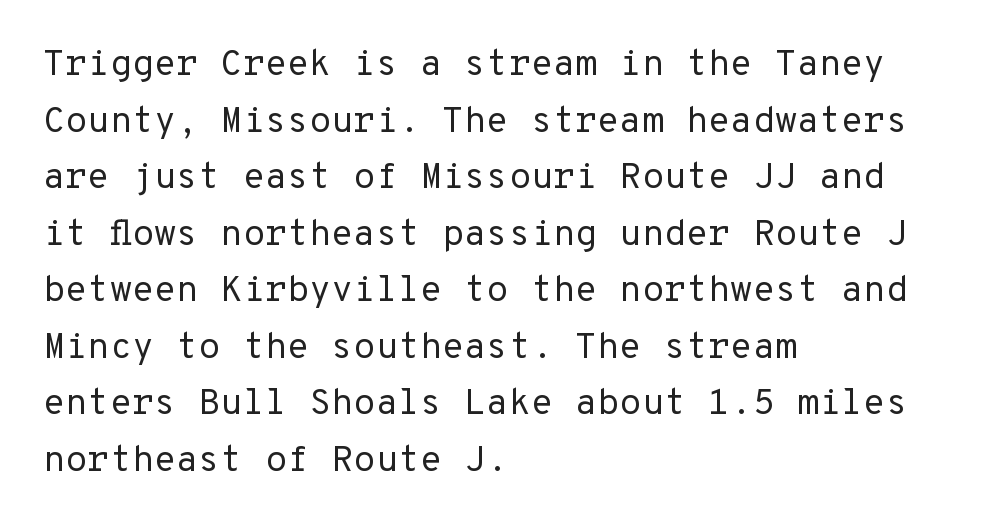
Lines of text with bare space underneath. The rag falls on the right side of this text block. This sample uses a sans-serif face. Upright lettering throughout.
